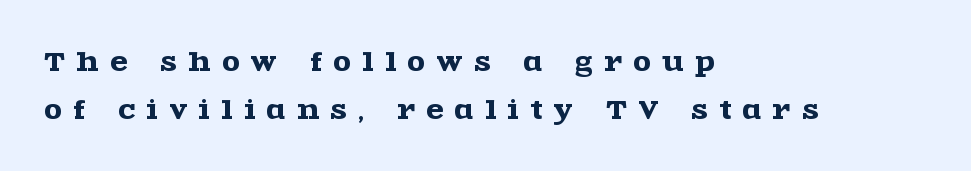
Q: Is the text italic (slanted)? A: No, it is upright.
Q: Is the text underlined? A: No.
Q: How is the paragraph aligned? A: Left-aligned.
Q: Is the spacing between letters normal or unusually wide? A: Unusually wide.
Q: Is the spacing between lines tight, normal or loose? A: Loose.
